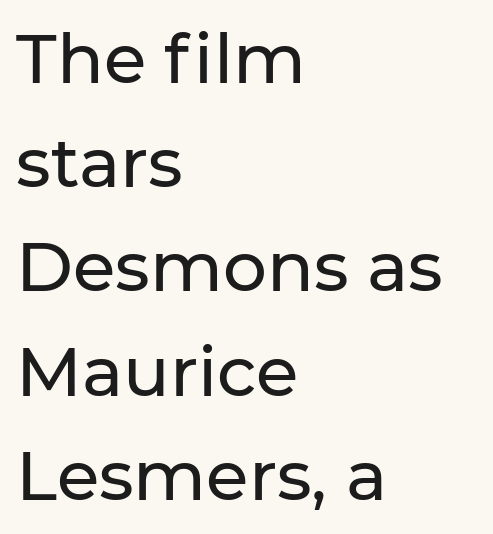
{"serif": "no", "italic": "no", "width": "normal", "stroke_contrast": "low", "x_height": "medium", "monospaced": "no", "underline": "no", "align": "left", "line_spacing": "normal", "line_spacing_ratio": 1.51, "letter_spacing": "normal", "letter_spacing_em": 0.0, "glyph_px": 69}
